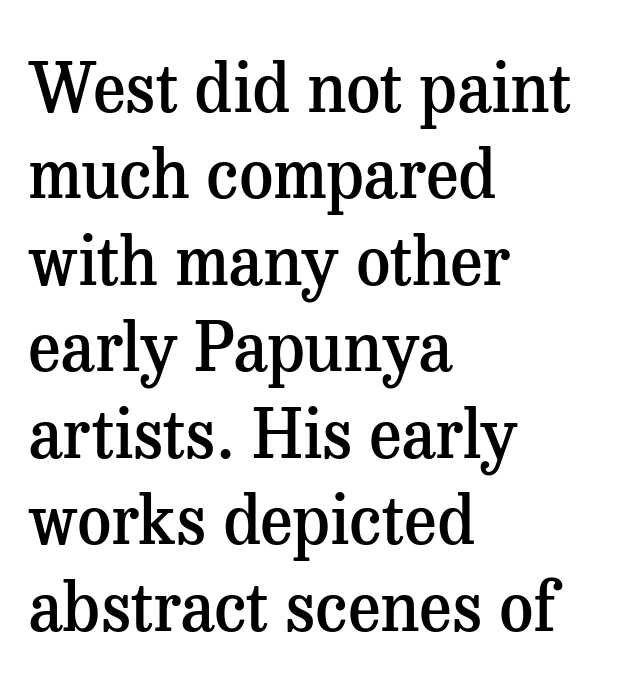
Q: Is the text bold? A: Semi-bold.
Q: Is the text italic (slanted)? A: No, it is upright.
Q: Is the typeface a serif or a sans-serif typeface? A: Serif.
Q: Is the text underlined? A: No.
Q: How is the paragraph aligned? A: Left-aligned.
Q: Is the spacing between letters normal or unusually wide? A: Normal.
Q: Is the spacing between lines tight, normal or loose? A: Normal.
Q: Width (condensed, normal, or wide)? A: Normal.
Q: Stroke contrast? A: Medium.
Q: x-height? A: Medium.
Q: Monospaced? A: No.
